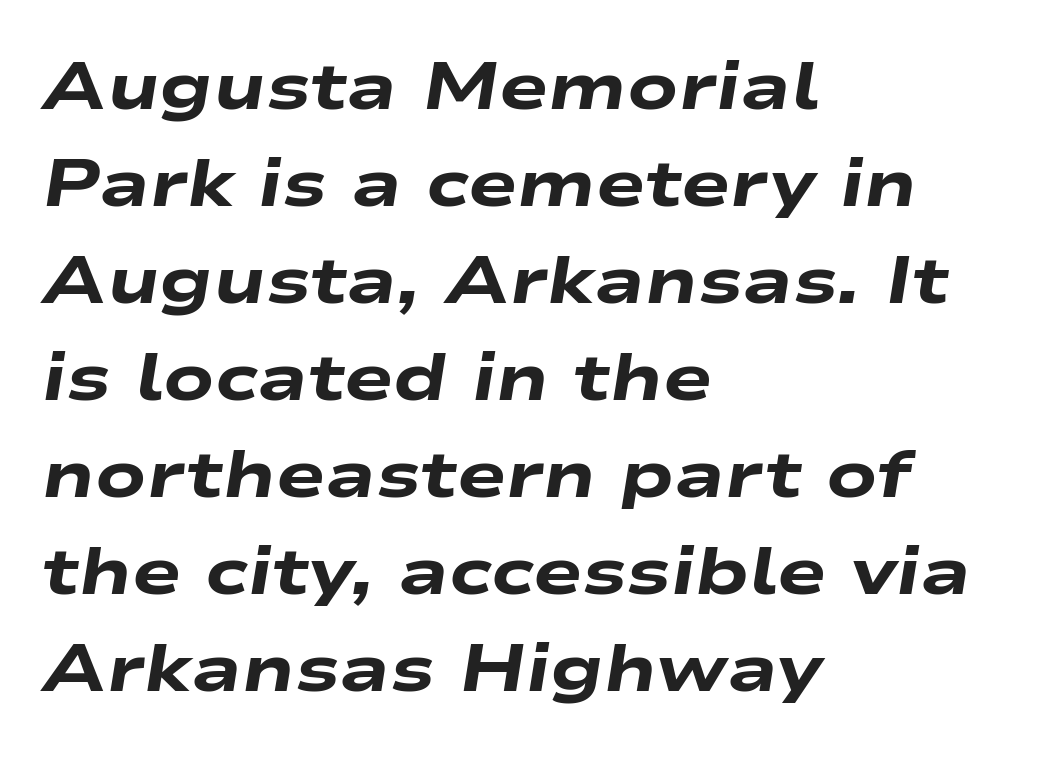
Q: Is the text bold? A: Yes.
Q: Is the text italic (slanted)? A: Yes, it leans right by about 9 degrees.
Q: Is the text underlined? A: No.
Q: How is the paragraph aligned? A: Left-aligned.
Q: Is the spacing between letters normal or unusually wide? A: Normal.
Q: Is the spacing between lines tight, normal or loose? A: Normal.
Q: Width (condensed, normal, or wide)? A: Wide.
Q: Stroke contrast? A: Low.
Q: x-height? A: Medium.
Q: Monospaced? A: No.
